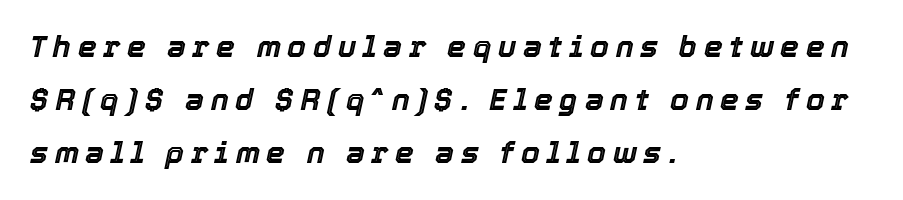
The image shows 30 px text type, italic (leaning right); set left-aligned, line spacing 1.77x, unusually wide letter spacing (+0.22 em), not underlined; a medium x-height.
